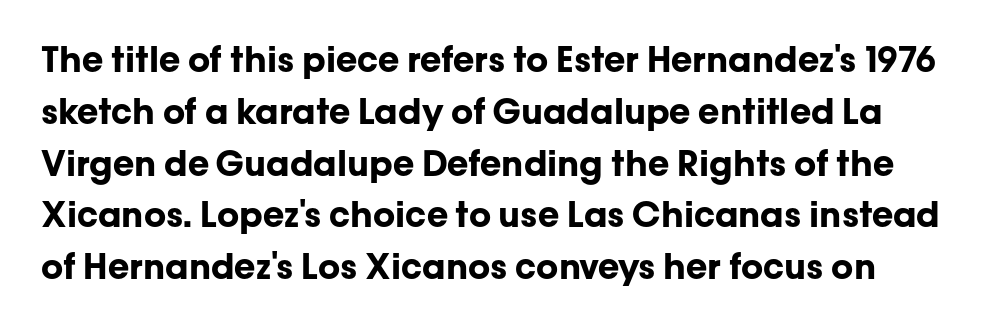
Q: Is the text bold? A: Yes.
Q: Is the text italic (slanted)? A: No, it is upright.
Q: Is the typeface a serif or a sans-serif typeface? A: Sans-serif.
Q: Is the text underlined? A: No.
Q: Is the spacing between letters normal or unusually wide? A: Normal.
Q: Is the spacing between lines tight, normal or loose? A: Normal.
Q: Width (condensed, normal, or wide)? A: Normal.
Q: Stroke contrast? A: Low.
Q: x-height? A: Medium.
Q: Monospaced? A: No.
